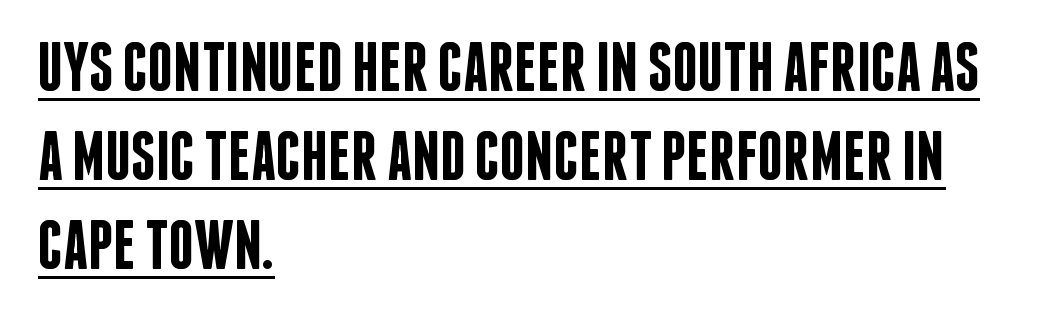
The image shows 70 px semibold, condensed sans-serif type, upright; set left-aligned, normal line spacing (1.27x), normal letter spacing, underlined; low stroke contrast and a large x-height.
